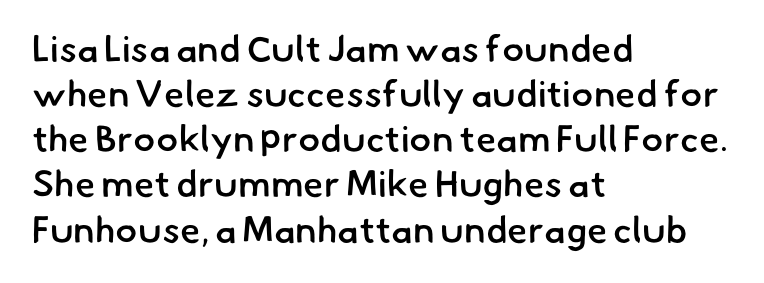
Q: Is the text bold? A: Semi-bold.
Q: Is the typeface a serif or a sans-serif typeface? A: Sans-serif.
Q: Is the text underlined? A: No.
Q: How is the paragraph aligned? A: Left-aligned.
Q: Is the spacing between letters normal or unusually wide? A: Normal.
Q: Width (condensed, normal, or wide)? A: Normal.
Q: Stroke contrast? A: Low.
Q: x-height? A: Small.
Q: Monospaced? A: No.
